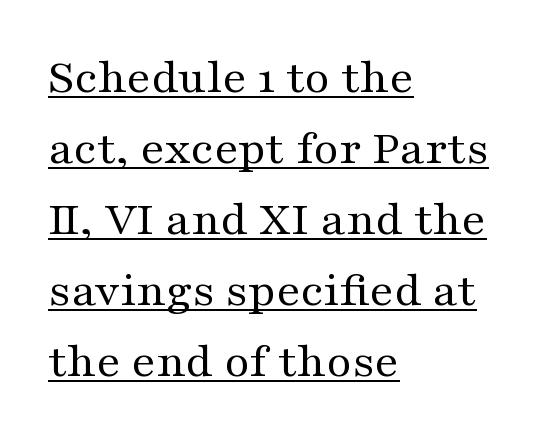
{"serif": "yes", "italic": "no", "bold": "no", "weight": "regular", "width": "wide", "stroke_contrast": "medium", "x_height": "medium", "monospaced": "no", "underline": "yes", "align": "left", "line_spacing": "normal", "line_spacing_ratio": 1.45, "letter_spacing": "normal", "letter_spacing_em": 0.0, "glyph_px": 49}
